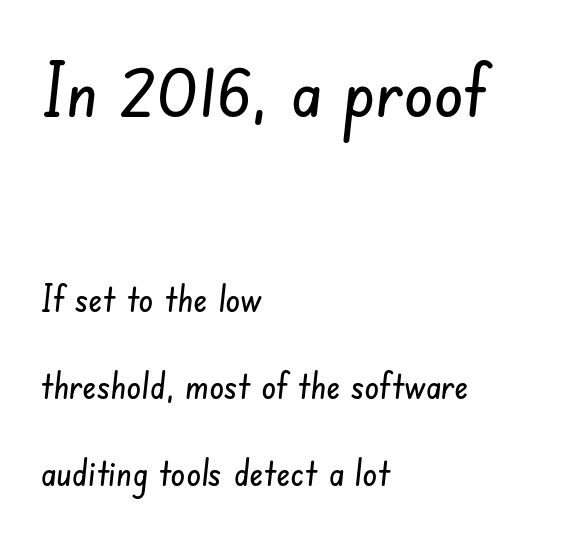
The image shows 74 px condensed sans-serif type; set left-aligned, loose line spacing (2.35x), normal letter spacing, not underlined; the first (top) block is 2.0x larger; low stroke contrast and a small x-height.
